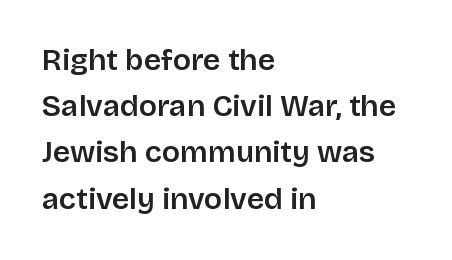
{"serif": "no", "italic": "no", "bold": "semi", "weight": "semibold", "width": "normal", "stroke_contrast": "low", "x_height": "large", "monospaced": "no", "underline": "no", "align": "left", "line_spacing": "normal", "line_spacing_ratio": 1.54, "letter_spacing": "normal", "letter_spacing_em": 0.0, "glyph_px": 30}
